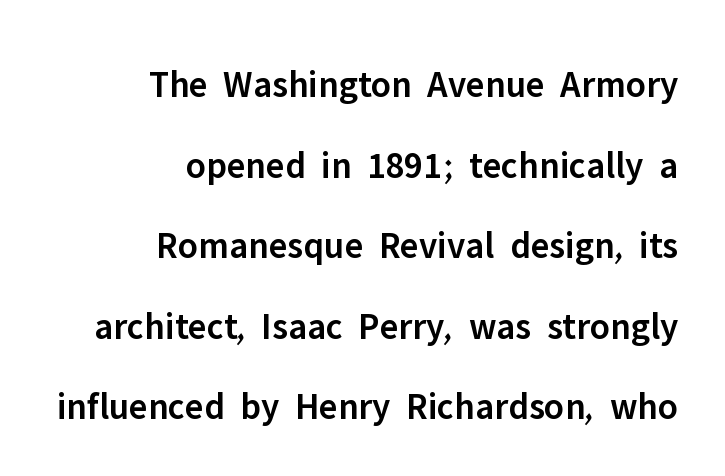
Q: Is the text bold? A: Semi-bold.
Q: Is the text italic (slanted)? A: No, it is upright.
Q: Is the typeface a serif or a sans-serif typeface? A: Sans-serif.
Q: Is the text underlined? A: No.
Q: How is the paragraph aligned? A: Right-aligned.
Q: Is the spacing between letters normal or unusually wide? A: Normal.
Q: Is the spacing between lines tight, normal or loose? A: Loose.
Q: Width (condensed, normal, or wide)? A: Normal.
Q: Stroke contrast? A: Low.
Q: x-height? A: Medium.
Q: Monospaced? A: No.
